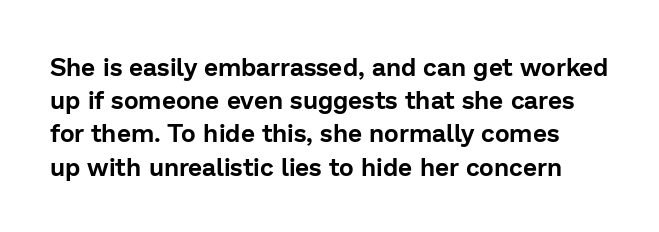
Q: Is the text italic (slanted)? A: No, it is upright.
Q: Is the text underlined? A: No.
Q: Is the spacing between letters normal or unusually wide? A: Normal.
Q: Is the spacing between lines tight, normal or loose? A: Normal.
